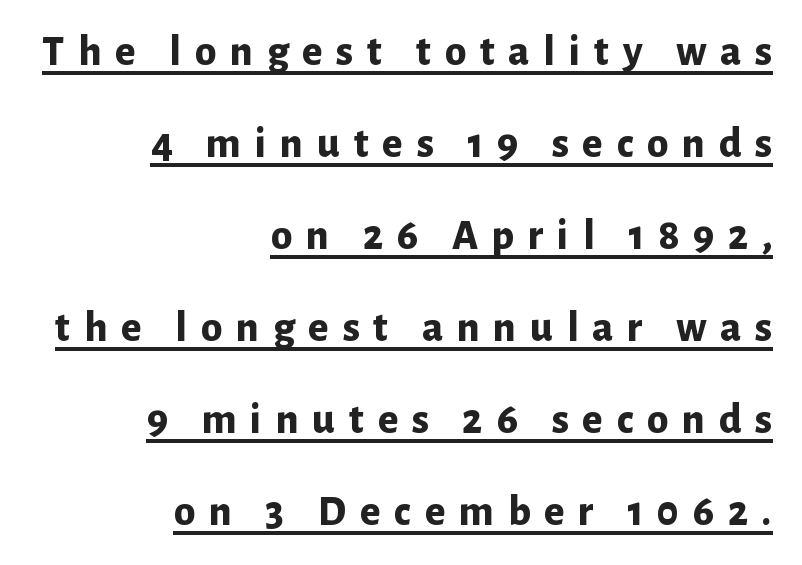
The image shows 43 px bold sans-serif type, upright; set right-aligned, loose line spacing (2.14x), unusually wide letter spacing (+0.32 em), underlined; low stroke contrast and a medium x-height.
